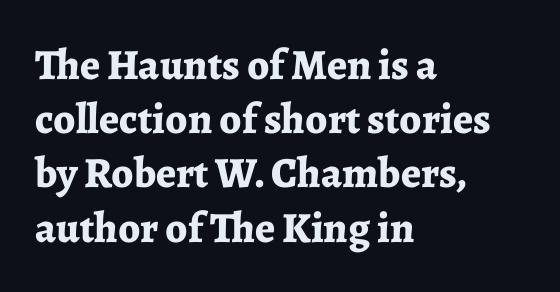
Q: Is the text bold? A: Yes.
Q: Is the text italic (slanted)? A: No, it is upright.
Q: Is the typeface a serif or a sans-serif typeface? A: Serif.
Q: Is the text underlined? A: No.
Q: How is the paragraph aligned? A: Left-aligned.
Q: Is the spacing between letters normal or unusually wide? A: Normal.
Q: Is the spacing between lines tight, normal or loose? A: Normal.
Q: Width (condensed, normal, or wide)? A: Normal.
Q: Stroke contrast? A: Low.
Q: x-height? A: Medium.
Q: Monospaced? A: No.
